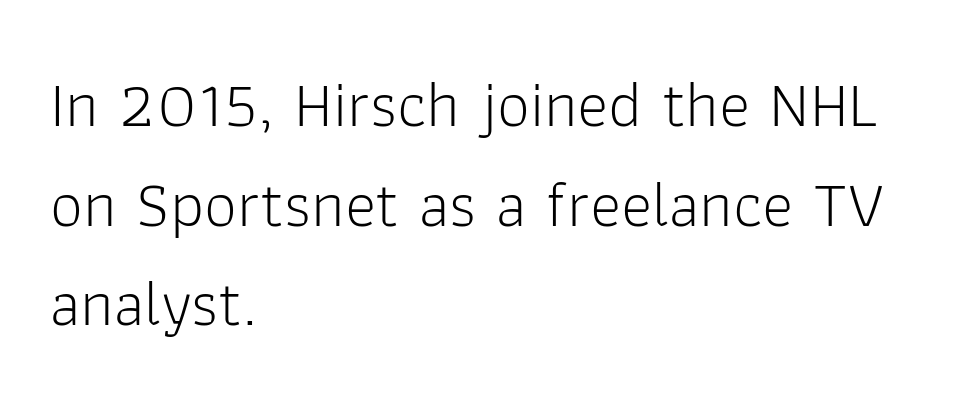
The image shows 66 px light sans-serif type, upright; set left-aligned, normal line spacing (1.51x), normal letter spacing, not underlined; low stroke contrast and a medium x-height.
